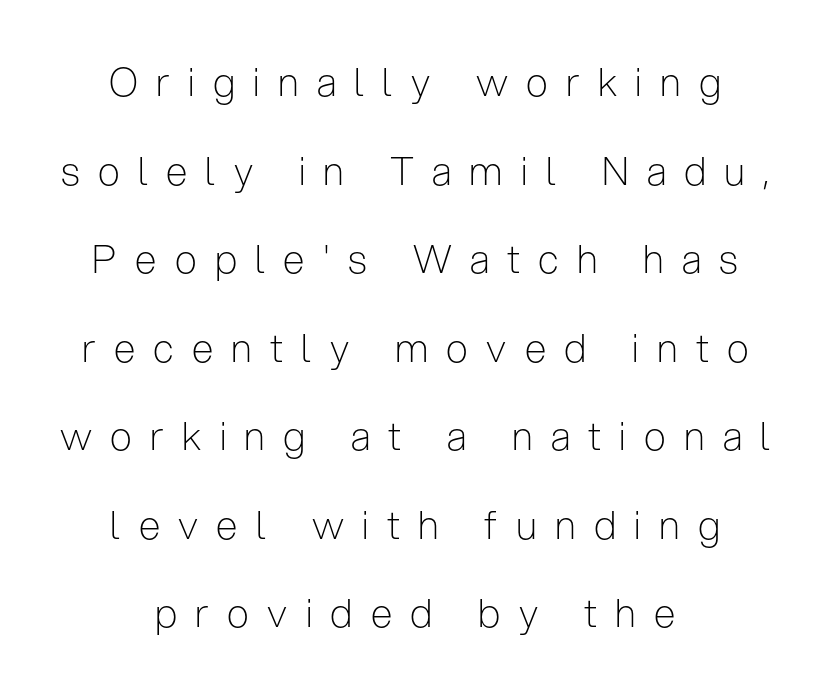
Q: Is the text bold? A: No.
Q: Is the text italic (slanted)? A: No, it is upright.
Q: Is the typeface a serif or a sans-serif typeface? A: Sans-serif.
Q: Is the text underlined? A: No.
Q: How is the paragraph aligned? A: Centered.
Q: Is the spacing between letters normal or unusually wide? A: Unusually wide.
Q: Is the spacing between lines tight, normal or loose? A: Loose.
Q: Width (condensed, normal, or wide)? A: Condensed.
Q: Stroke contrast? A: Low.
Q: x-height? A: Medium.
Q: Monospaced? A: No.
